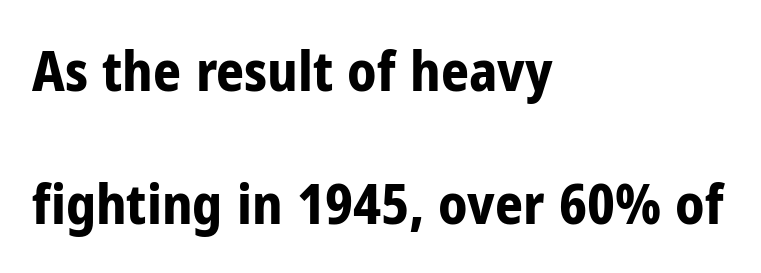
The image shows 55 px bold, condensed sans-serif type, upright; set left-aligned, loose line spacing (2.41x), normal letter spacing, not underlined; low stroke contrast and a medium x-height.
